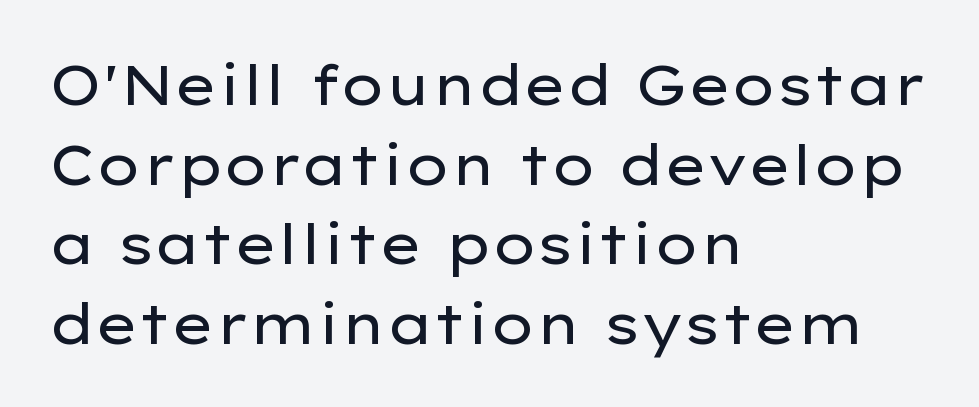
{"serif": "no", "italic": "no", "bold": "no", "weight": "regular", "width": "wide", "stroke_contrast": "low", "x_height": "medium", "monospaced": "no", "underline": "no", "align": "left", "line_spacing": "normal", "line_spacing_ratio": 1.42, "letter_spacing": "normal", "letter_spacing_em": 0.0, "glyph_px": 56}
